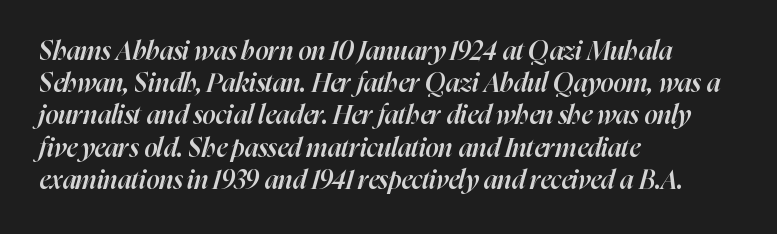
Q: Is the text bold? A: Semi-bold.
Q: Is the text italic (slanted)? A: Yes, it leans right by about 16 degrees.
Q: Is the text underlined? A: No.
Q: How is the paragraph aligned? A: Left-aligned.
Q: Is the spacing between letters normal or unusually wide? A: Normal.
